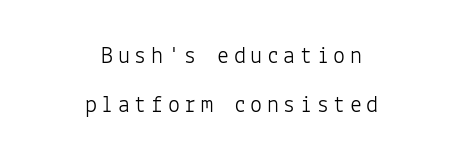
The image shows 24 px text type, upright; set centered, loose line spacing (2.06x), not underlined.
